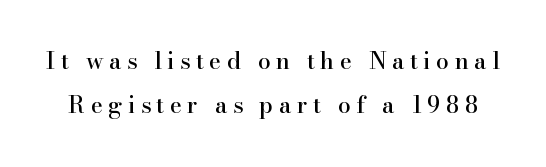
Italic: no, the glyphs are upright roman. Substantial extra tracking has been applied to these lines. Type without underlining. How would I describe the line gaps? Wide and relaxed.
